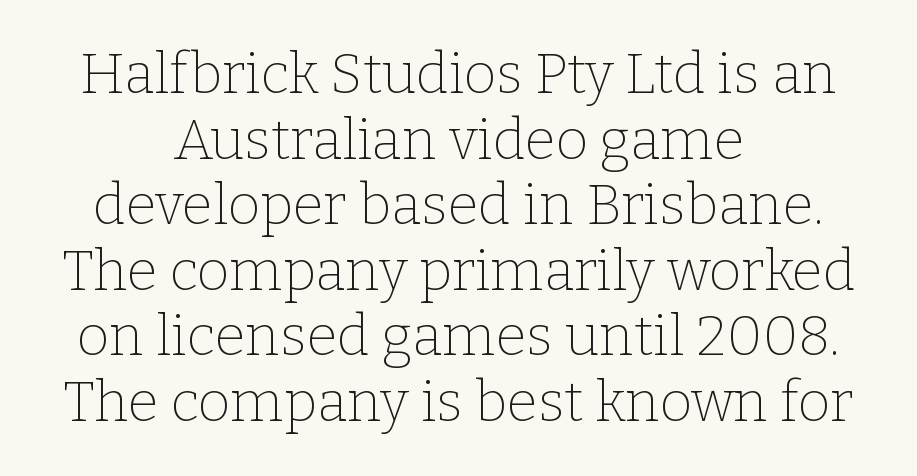
Every row of glyphs is offset so its center matches the block's center. The rendering uses natural spacing where letterforms have individual widths. This is serif lettering, the kind often seen in printed books. No word sits above an underline. Glyph-to-glyph distance matches everyday printed text. The font's upright variant was chosen for this text.
